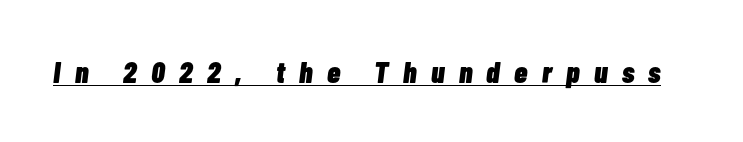
The image shows 30 px heavy, condensed type, italic (leaning right); set unusually wide letter spacing (+0.48 em), underlined; low stroke contrast and a medium x-height.
